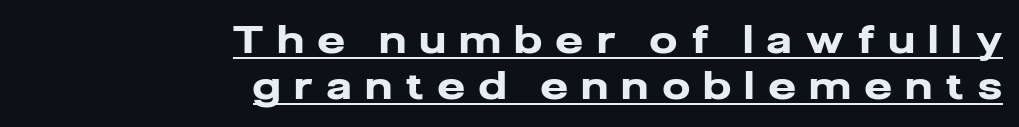
{"serif": "no", "italic": "no", "bold": "yes", "weight": "heavy", "width": "normal", "stroke_contrast": "low", "x_height": "medium", "monospaced": "no", "underline": "yes", "align": "right", "line_spacing_ratio": 1.22, "letter_spacing": "wide", "letter_spacing_em": 0.39, "glyph_px": 38}
